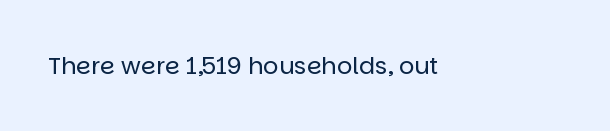
Only glyphs here, with clear space below each row. Notice how the stems are strictly vertical — no italics here. Between one letter and the next there's only the usual sliver of space. Is this a heavy cut? Hardly; it is regular or lighter.
